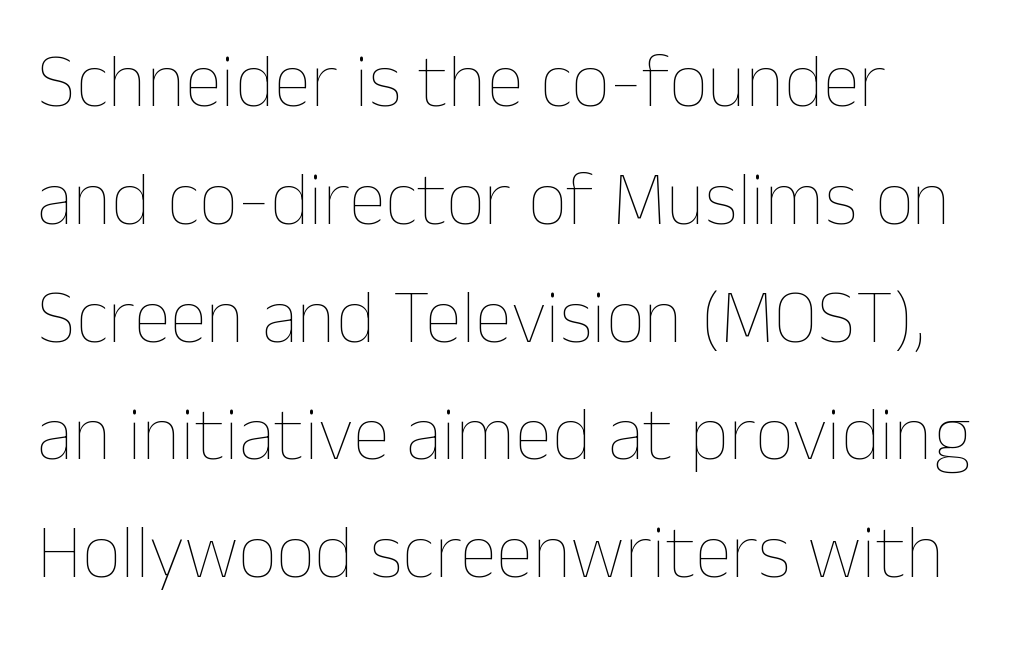
Q: Is the text bold? A: No.
Q: Is the text italic (slanted)? A: No, it is upright.
Q: Is the text underlined? A: No.
Q: Is the spacing between letters normal or unusually wide? A: Normal.
Q: Is the spacing between lines tight, normal or loose? A: Normal.
Q: Width (condensed, normal, or wide)? A: Normal.
Q: Stroke contrast? A: Low.
Q: x-height? A: Medium.
Q: Monospaced? A: No.
